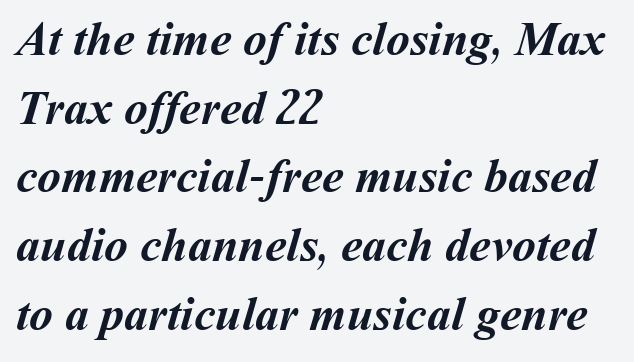
A dark, heavy texture on the line: the type is bold. Notice how descenders clear the ascenders below comfortably — that's standard leading. No extra tracking has been applied to these lines. The passage is arranged the way most books set body copy — flush left. Each letter keeps its own natural width here, so spacing adapts to shape. The gap between lines stays unmarked.
